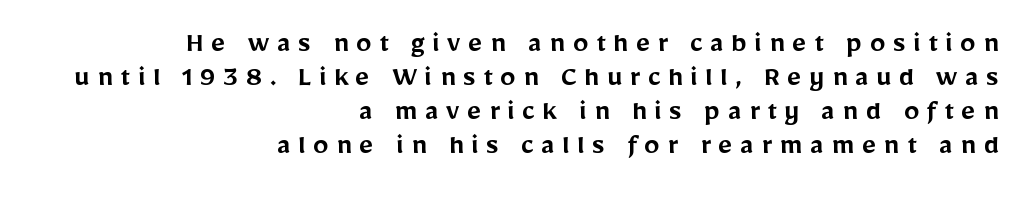
Q: Is the text bold? A: Semi-bold.
Q: Is the text italic (slanted)? A: No, it is upright.
Q: Is the typeface a serif or a sans-serif typeface? A: Sans-serif.
Q: Is the text underlined? A: No.
Q: How is the paragraph aligned? A: Right-aligned.
Q: Is the spacing between letters normal or unusually wide? A: Unusually wide.
Q: Is the spacing between lines tight, normal or loose? A: Tight.
Q: Width (condensed, normal, or wide)? A: Normal.
Q: Stroke contrast? A: Low.
Q: x-height? A: Medium.
Q: Monospaced? A: No.
